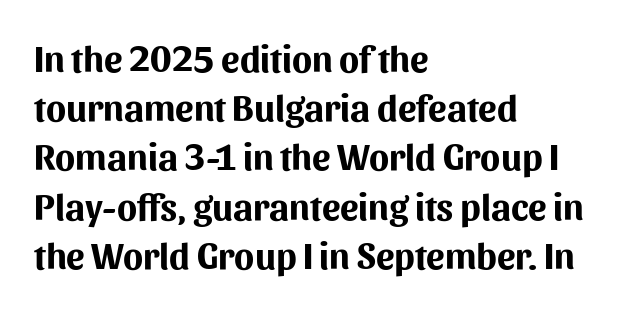
Q: Is the text bold? A: Yes.
Q: Is the text italic (slanted)? A: No, it is upright.
Q: Is the typeface a serif or a sans-serif typeface? A: Sans-serif.
Q: Is the text underlined? A: No.
Q: How is the paragraph aligned? A: Left-aligned.
Q: Is the spacing between letters normal or unusually wide? A: Normal.
Q: Is the spacing between lines tight, normal or loose? A: Normal.
Q: Width (condensed, normal, or wide)? A: Normal.
Q: Stroke contrast? A: Medium.
Q: x-height? A: Medium.
Q: Monospaced? A: No.
